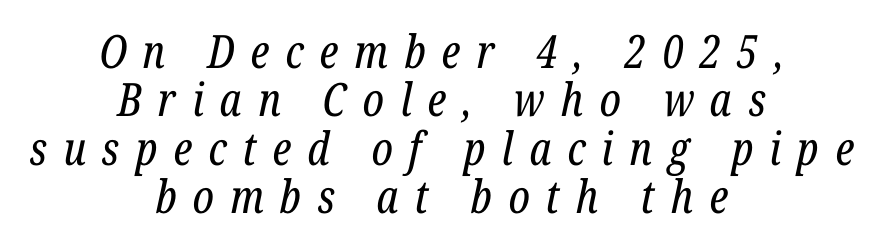
In terms of letterform style, serifs are clearly present. Slanted lettering throughout. The typesetter chose a symmetrical, centered arrangement here. How would I describe the line gaps? Narrow and economical.
